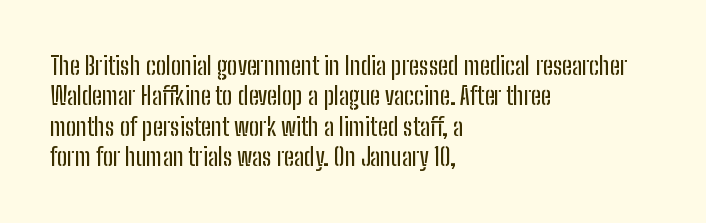
{"italic": "no", "underline": "no", "align": "left", "line_spacing_ratio": 1.22, "letter_spacing": "normal", "letter_spacing_em": 0.0, "glyph_px": 25}
